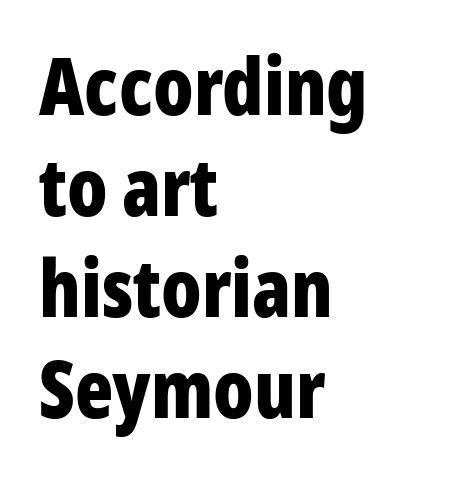
Do the characters align in a grid? No, the font is proportional. If you measured baseline to baseline, you'd find a middling distance. No feet cap the strokes, marking this as sans-serif type. Line beginnings align vertically; line endings do not. A roman cut, with each character standing at attention. Plenty of ink on the page — the face is bold.
